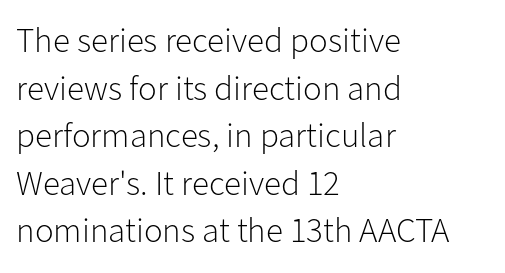
Q: Is the text bold? A: No.
Q: Is the text italic (slanted)? A: No, it is upright.
Q: Is the typeface a serif or a sans-serif typeface? A: Sans-serif.
Q: Is the text underlined? A: No.
Q: How is the paragraph aligned? A: Left-aligned.
Q: Is the spacing between letters normal or unusually wide? A: Normal.
Q: Is the spacing between lines tight, normal or loose? A: Normal.
Q: Width (condensed, normal, or wide)? A: Normal.
Q: Stroke contrast? A: Low.
Q: x-height? A: Medium.
Q: Monospaced? A: No.
